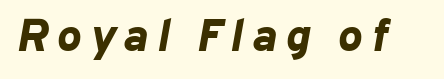
Q: Is the text bold? A: Yes.
Q: Is the text italic (slanted)? A: Yes, it leans right by about 10 degrees.
Q: Is the text underlined? A: No.
Q: Width (condensed, normal, or wide)? A: Normal.
Q: Stroke contrast? A: Low.
Q: x-height? A: Medium.
Q: Monospaced? A: No.
